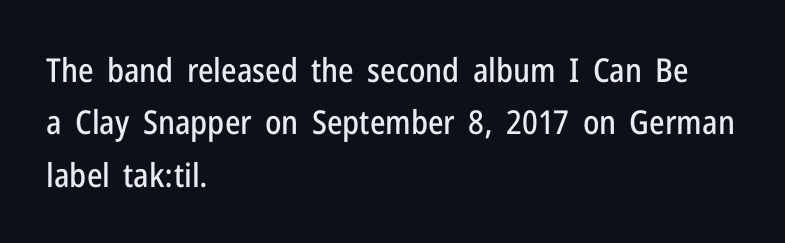
The rendering anchors every line to the left-hand side. The letters stand straight up with perfectly vertical stems. Rows of type keep a routine distance in the vertical direction. Glance below the letters and you will spot only blank space. A typesetter would label this face a sans.
